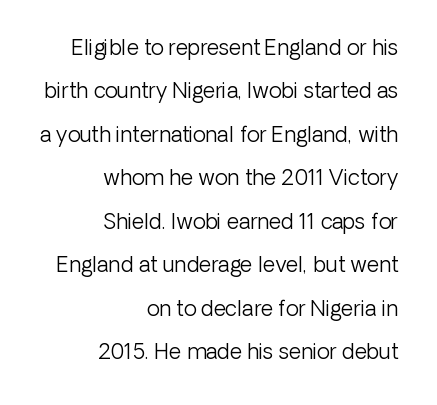
The image shows 21 px text type, upright; set right-aligned, loose line spacing (2.07x), normal letter spacing, not underlined.
